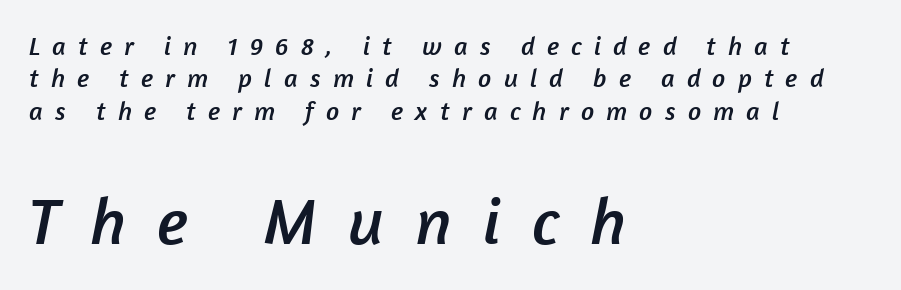
In this sample the second text group is rendered at the bigger scale. Does the type have serifs? No, each stem ends abruptly. You could not count columns in this text — the font is proportionally spaced. Successive baselines arrive at the customary interval. The text block is weighted toward the left margin, trailing off unevenly rightward. The glyphs are unaccompanied by any horizontal stroke below them.
